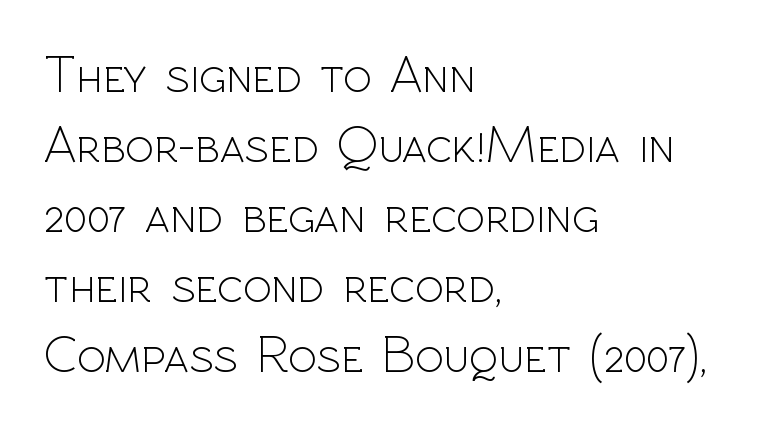
Q: Is the text bold? A: No.
Q: Is the text italic (slanted)? A: No, it is upright.
Q: Is the typeface a serif or a sans-serif typeface? A: Sans-serif.
Q: Is the text underlined? A: No.
Q: How is the paragraph aligned? A: Left-aligned.
Q: Is the spacing between letters normal or unusually wide? A: Normal.
Q: Is the spacing between lines tight, normal or loose? A: Normal.
Q: Width (condensed, normal, or wide)? A: Normal.
Q: x-height? A: Medium.
Q: Monospaced? A: No.
